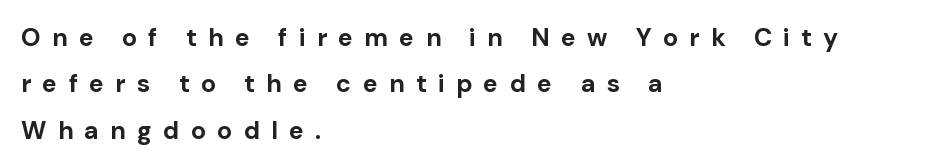
The words here are not underlined. Caption: bold face, heavy strokes. The lettering holds an erect, upright posture throughout. Substantial extra tracking has been applied to these lines. Line beginnings align vertically; line endings do not.
